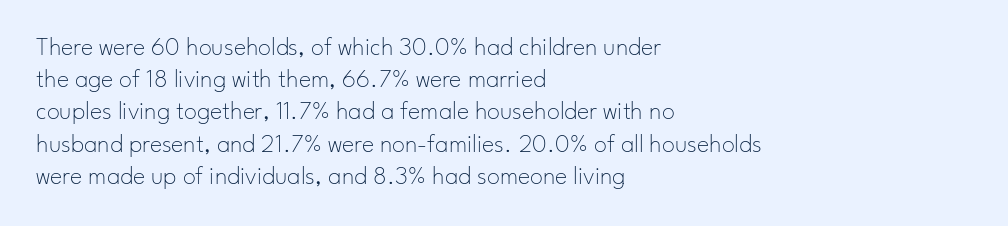
Q: Is the text bold? A: No.
Q: Is the text italic (slanted)? A: No, it is upright.
Q: Is the text underlined? A: No.
Q: How is the paragraph aligned? A: Left-aligned.
Q: Is the spacing between letters normal or unusually wide? A: Normal.
